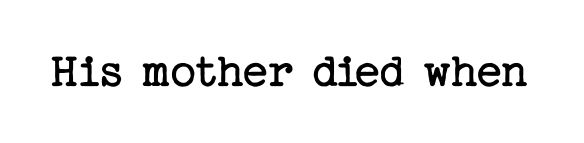
The image shows 50 px regular-weight serif type, upright; set normal letter spacing, not underlined; low stroke contrast and a medium x-height.
